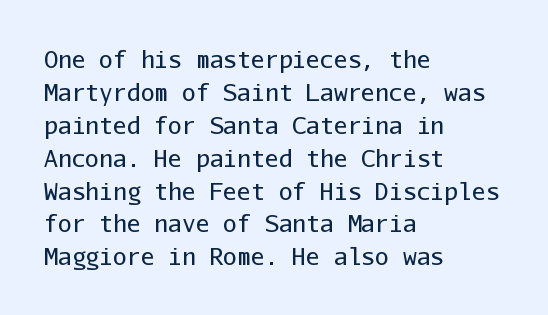
{"italic": "no", "bold": "no", "underline": "no", "align": "left", "line_spacing": "normal", "line_spacing_ratio": 1.43, "letter_spacing": "normal", "letter_spacing_em": 0.0, "glyph_px": 23}
